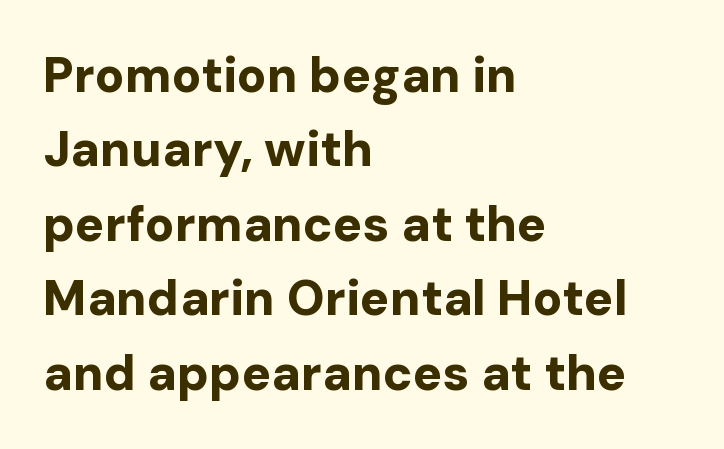
The image shows 49 px bold sans-serif type, upright; set left-aligned, normal line spacing (1.52x), normal letter spacing, not underlined; low stroke contrast and a medium x-height.
